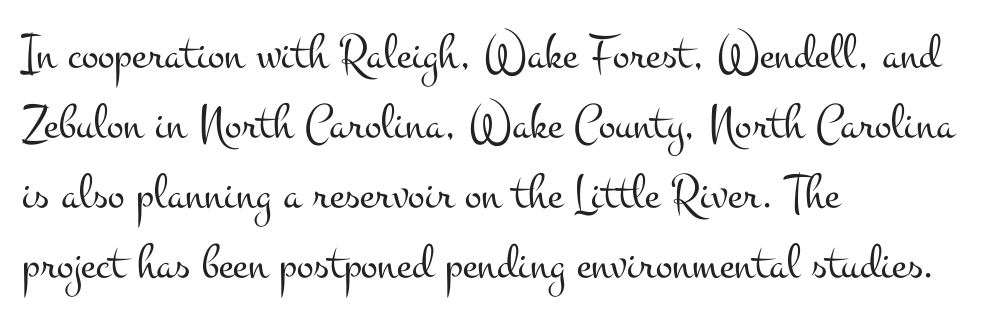
Q: Is the text bold? A: No.
Q: Is the text italic (slanted)? A: Yes.
Q: Is the text underlined? A: No.
Q: How is the paragraph aligned? A: Left-aligned.
Q: Is the spacing between letters normal or unusually wide? A: Normal.
Q: Is the spacing between lines tight, normal or loose? A: Normal.
Q: Width (condensed, normal, or wide)? A: Wide.
Q: Stroke contrast? A: Medium.
Q: x-height? A: Small.
Q: Monospaced? A: No.
